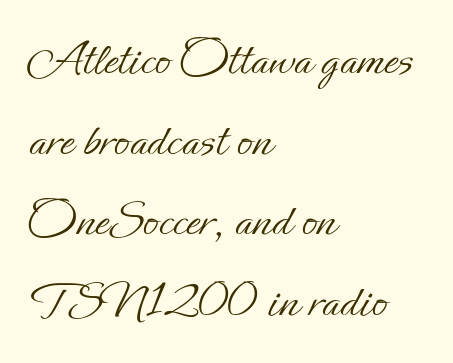
Q: Is the text bold? A: No.
Q: Is the text italic (slanted)? A: Yes.
Q: Is the text underlined? A: No.
Q: How is the paragraph aligned? A: Left-aligned.
Q: Is the spacing between letters normal or unusually wide? A: Normal.
Q: Is the spacing between lines tight, normal or loose? A: Normal.
Q: Width (condensed, normal, or wide)? A: Normal.
Q: Stroke contrast? A: Low.
Q: x-height? A: Small.
Q: Monospaced? A: No.
